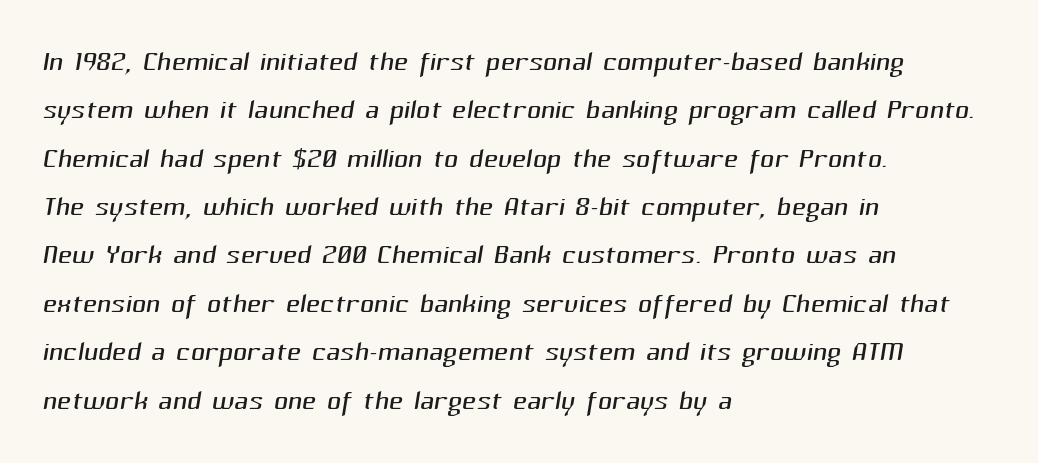
{"serif": "no", "bold": "no", "weight": "light", "width": "normal", "stroke_contrast": "medium", "x_height": "medium", "monospaced": "no", "underline": "no", "align": "left", "line_spacing_ratio": 1.24, "letter_spacing": "normal", "letter_spacing_em": 0.0, "glyph_px": 39}
